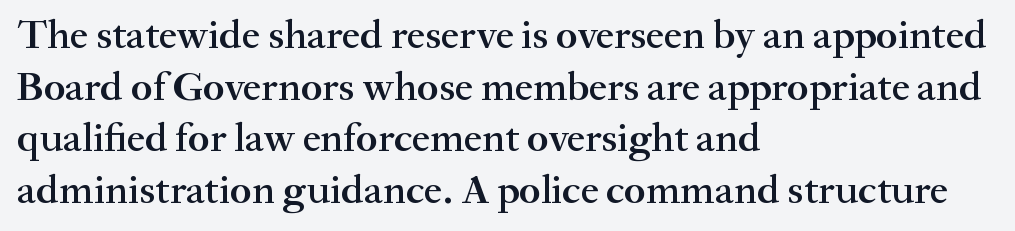
The image shows 41 px semibold serif type, upright; set left-aligned, normal line spacing (1.26x), normal letter spacing, not underlined; medium stroke contrast and a small x-height.
